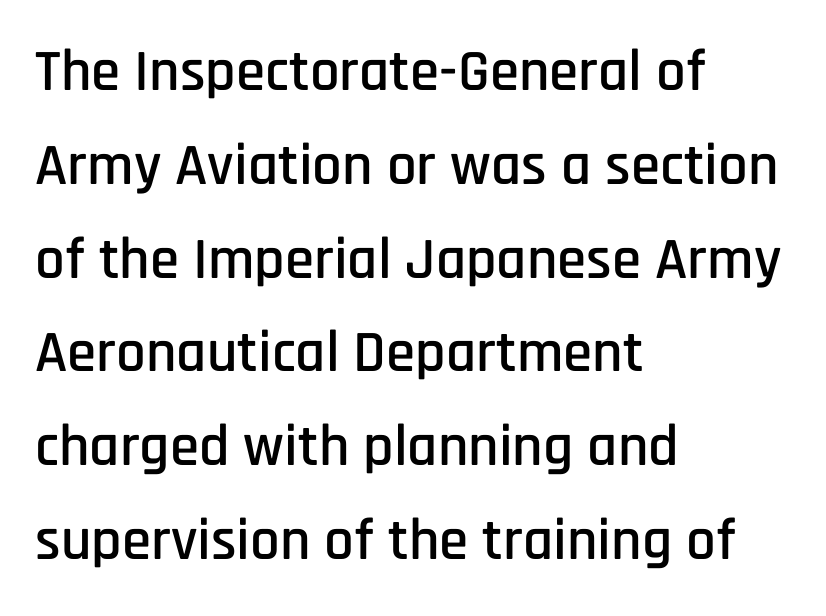
{"serif": "no", "italic": "no", "width": "condensed", "stroke_contrast": "low", "x_height": "large", "monospaced": "no", "underline": "no", "align": "left", "line_spacing": "normal", "line_spacing_ratio": 1.59, "letter_spacing": "normal", "letter_spacing_em": 0.0, "glyph_px": 59}
